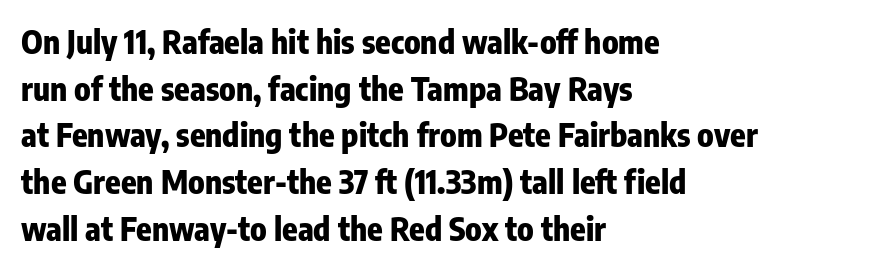
{"serif": "no", "italic": "no", "bold": "yes", "weight": "heavy", "width": "condensed", "stroke_contrast": "low", "x_height": "medium", "monospaced": "no", "underline": "no", "align": "left", "line_spacing": "normal", "line_spacing_ratio": 1.46, "letter_spacing": "normal", "letter_spacing_em": 0.0, "glyph_px": 32}
